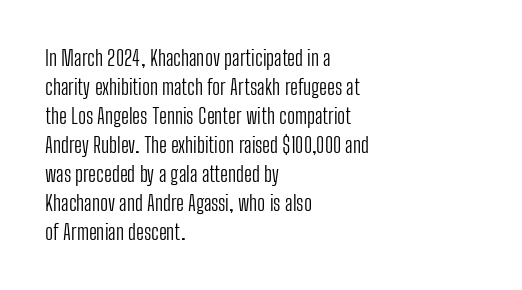
Letters rest on an invisible, unmarked baseline. Heaviness? Minimal to ordinary, like unemphasized prose. The rendering anchors every line to the left-hand side. The line-height multiplier appears to be the usual default.
